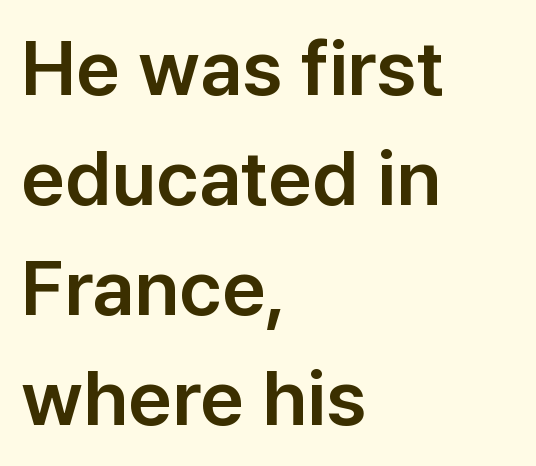
The image shows 77 px sans-serif type, upright; set left-aligned, normal line spacing (1.43x), normal letter spacing, not underlined; low stroke contrast and a medium x-height.
